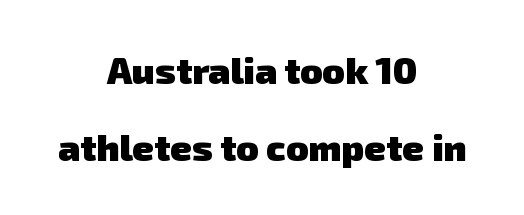
The image shows 37 px heavy sans-serif type; set centered, loose line spacing (2.09x), normal letter spacing, not underlined; low stroke contrast and a medium x-height.
